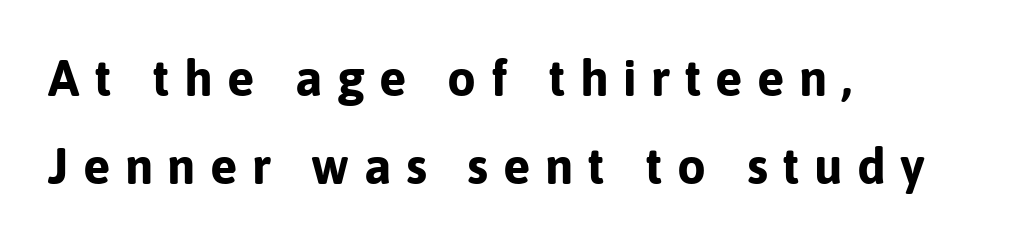
Every letter is thick-stroked: bold, no question. Designer's note — italics off, roman on. Between one letter and the next there's a generous, obvious gap. Each letter's strokes conclude bluntly, with no projecting serifs.
